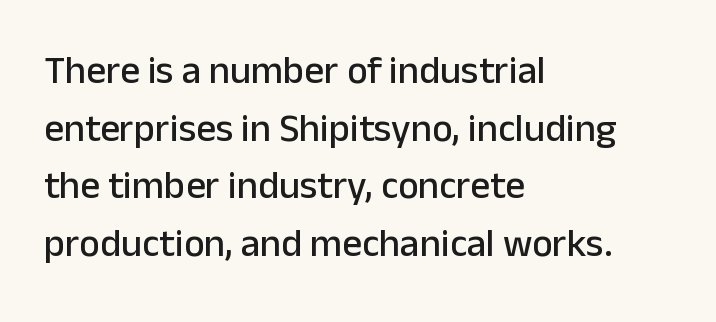
Glyph-to-glyph distance matches everyday printed text. Upright lettering throughout. Vertically, the passage feels balanced, rows spaced as you'd expect. Quick note: underline off. These lines are rendered in a variable-pitch font.
